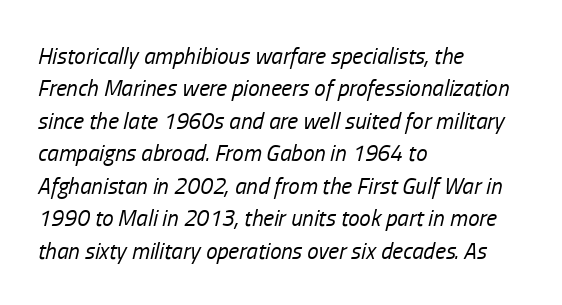
The image shows 23 px text type, italic (leaning right); set left-aligned, normal line spacing (1.41x), normal letter spacing, not underlined.
